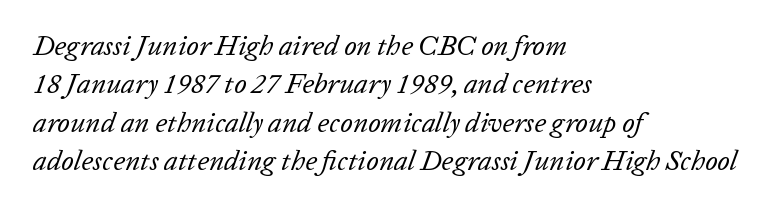
Q: Is the text bold? A: No.
Q: Is the text italic (slanted)? A: Yes, it leans right by about 20 degrees.
Q: Is the text underlined? A: No.
Q: How is the paragraph aligned? A: Left-aligned.
Q: Is the spacing between letters normal or unusually wide? A: Normal.
Q: Is the spacing between lines tight, normal or loose? A: Normal.
Q: Width (condensed, normal, or wide)? A: Normal.
Q: Stroke contrast? A: Low.
Q: x-height? A: Medium.
Q: Monospaced? A: No.
